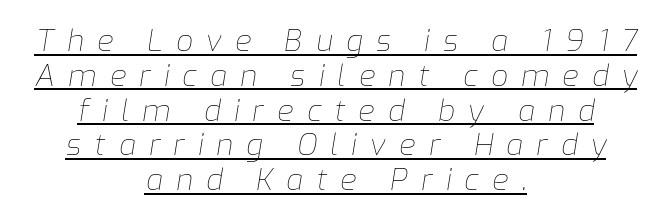
These lines were composed using italics. Look at the tracking — it's clearly loosened, letters drifting apart. Neither beginnings nor endings align; midpoints do. You could not count columns in this text — the font is proportionally spaced. This reads as an unemphasized weight, regular at the heaviest. Underlining? Definitely there.
